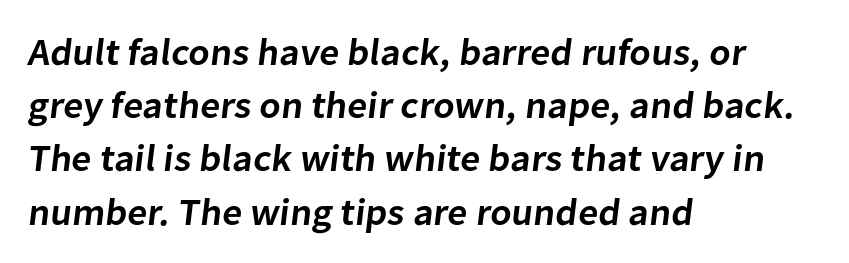
{"serif": "no", "bold": "semi", "weight": "semibold", "width": "normal", "stroke_contrast": "low", "x_height": "medium", "monospaced": "no", "underline": "no", "align": "left", "line_spacing": "normal", "line_spacing_ratio": 1.4, "letter_spacing": "normal", "letter_spacing_em": 0.0, "glyph_px": 38}
